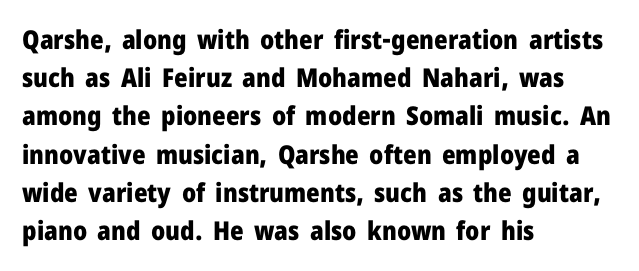
One glance says typical: line gaps are just what's usual. Students, note that the glyphs here touch the page at normal intervals. When letters stand straight like this, we call the style roman or upright. The string is rendered with underlining switched off. Casual observation: everything's shoved over to the left.
